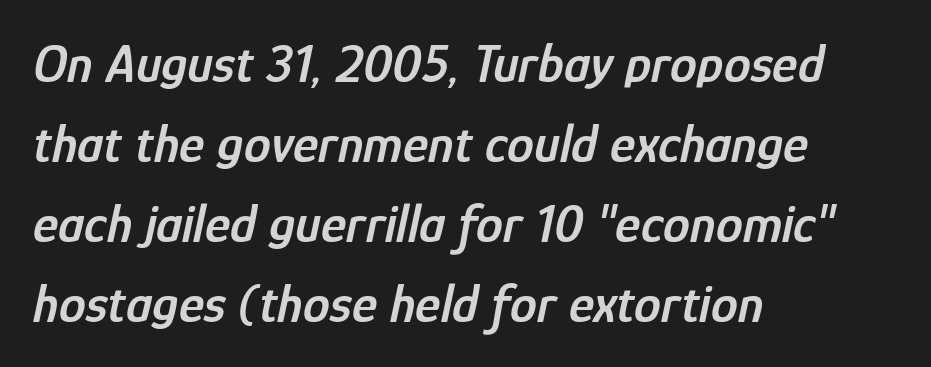
The image shows 54 px semibold, condensed type, italic (leaning right); set left-aligned, normal line spacing (1.48x), normal letter spacing, not underlined; low stroke contrast and a medium x-height.
